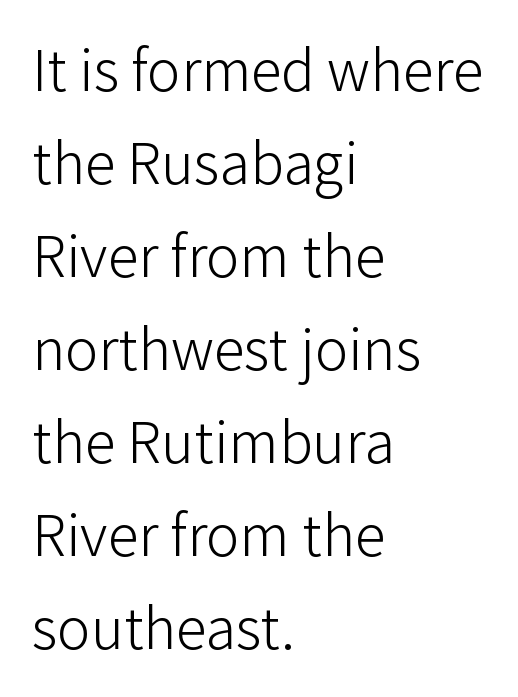
{"serif": "no", "italic": "no", "bold": "no", "weight": "light", "width": "normal", "stroke_contrast": "low", "x_height": "medium", "monospaced": "no", "underline": "no", "align": "left", "line_spacing": "normal", "line_spacing_ratio": 1.5, "letter_spacing": "normal", "letter_spacing_em": 0.0, "glyph_px": 62}
